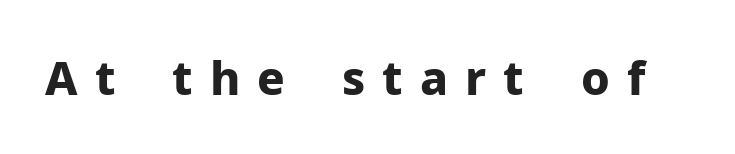
The image shows 46 px bold sans-serif type, upright; set unusually wide letter spacing (+0.37 em), not underlined; low stroke contrast and a medium x-height.
